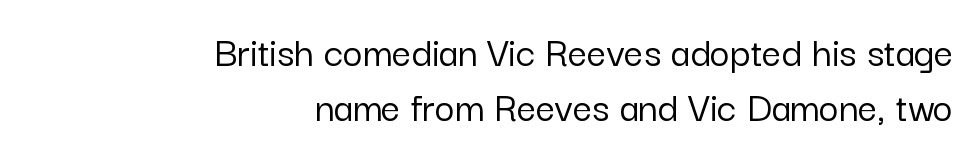
The image shows 43 px sans-serif type, upright; set right-aligned, normal line spacing (1.28x), normal letter spacing, not underlined; low stroke contrast and a medium x-height.
